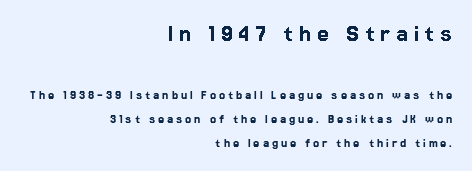
{"italic": "no", "underline": "no", "align": "right", "line_spacing_ratio": 1.71, "letter_spacing": "wide", "letter_spacing_em": 0.21, "larger_block": "first", "size_ratio": 1.93, "glyph_px": 27}
